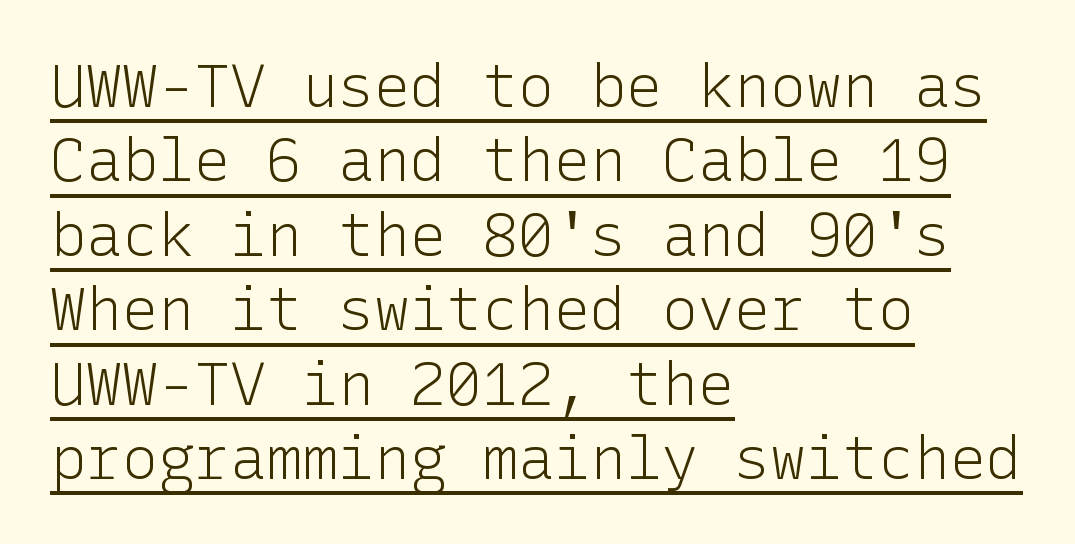
The image shows 60 px light sans-serif type, upright; set left-aligned, line spacing 1.24x, normal letter spacing, underlined; low stroke contrast and a medium x-height.
